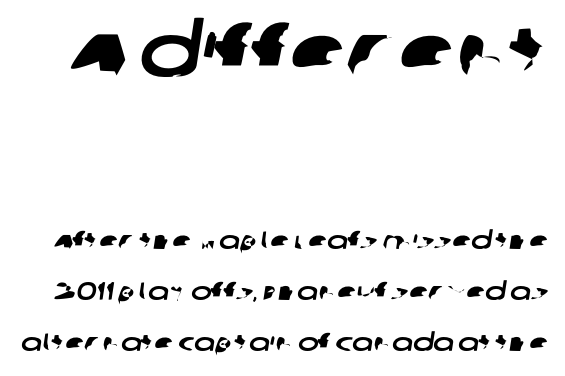
The image shows 74 px wide sans-serif type; set loose line spacing (2.05x), normal letter spacing, not underlined; the first (top) block is 2.96x larger; low stroke contrast and a large x-height.
